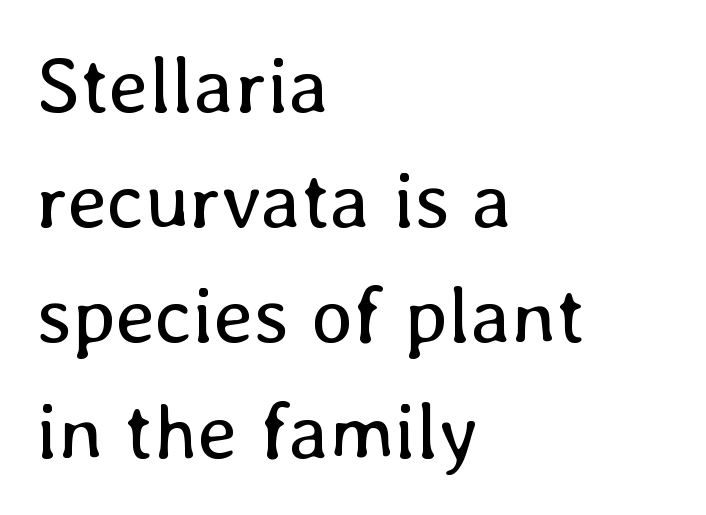
{"italic": "no", "bold": "no", "weight": "regular", "width": "normal", "stroke_contrast": "low", "x_height": "medium", "monospaced": "no", "underline": "no", "align": "left", "line_spacing": "normal", "line_spacing_ratio": 1.44, "letter_spacing": "normal", "letter_spacing_em": 0.0, "glyph_px": 80}
